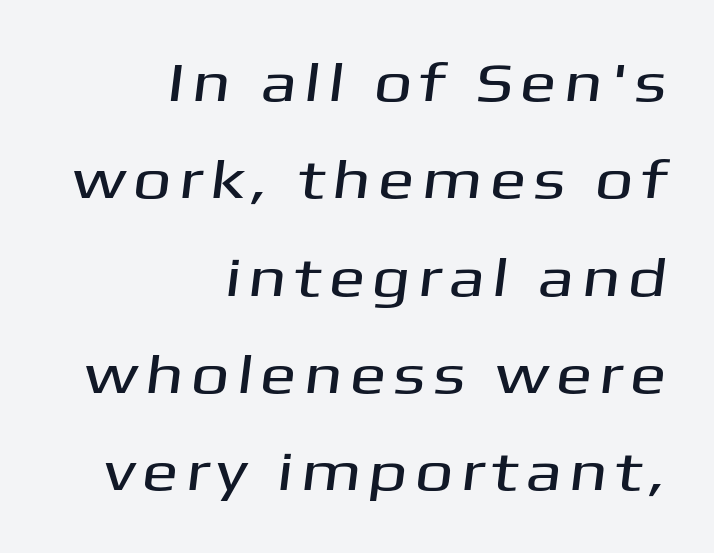
The image shows 55 px wide sans-serif type; set right-aligned, line spacing 1.77x, not underlined; medium stroke contrast and a medium x-height.
